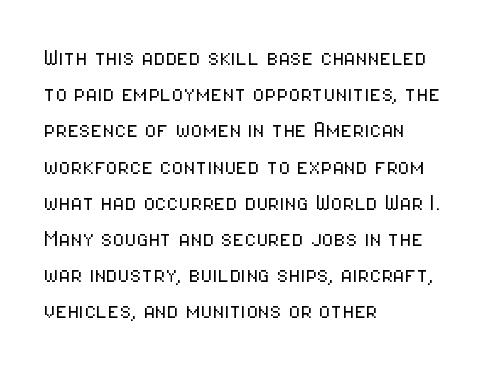
Q: Is the text bold? A: No.
Q: Is the text italic (slanted)? A: No, it is upright.
Q: Is the text underlined? A: No.
Q: How is the paragraph aligned? A: Left-aligned.
Q: Is the spacing between letters normal or unusually wide? A: Normal.
Q: Is the spacing between lines tight, normal or loose? A: Normal.
